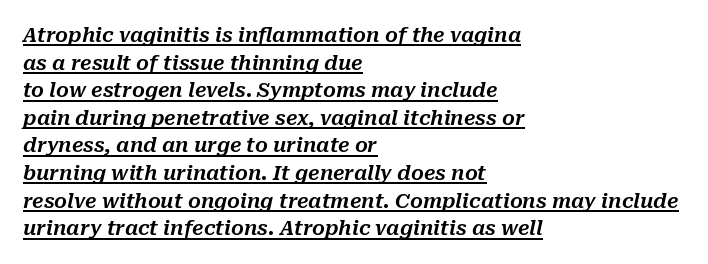
In designer terms, the underline attribute is active on this setting. In terms of letterspacing, this is plain default setting. The rows are spaced the way most documents space them. It's the slanting kind of type.
